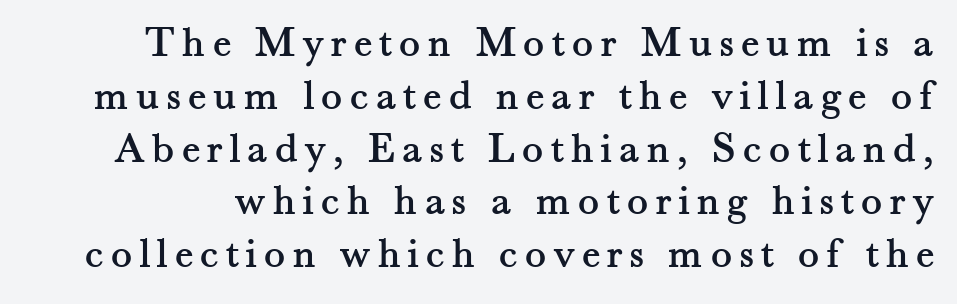
The typography opts for an upright posture over an oblique one. Type without underlining. Note the varied advance widths — an 'i' is clearly narrower than an 'm'. Does the type have serifs? Yes, each stem ends in a small foot.
